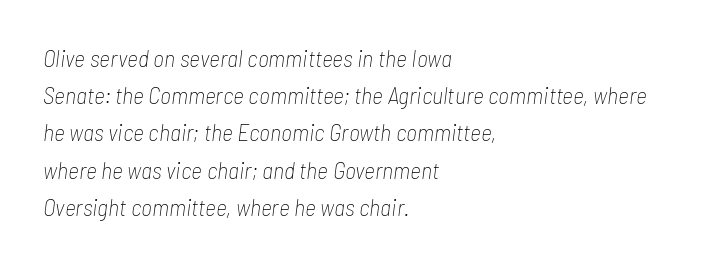
Q: Is the text bold? A: No.
Q: Is the text italic (slanted)? A: Yes, it leans right by about 7 degrees.
Q: Is the text underlined? A: No.
Q: How is the paragraph aligned? A: Left-aligned.
Q: Is the spacing between letters normal or unusually wide? A: Normal.
Q: Is the spacing between lines tight, normal or loose? A: Normal.
